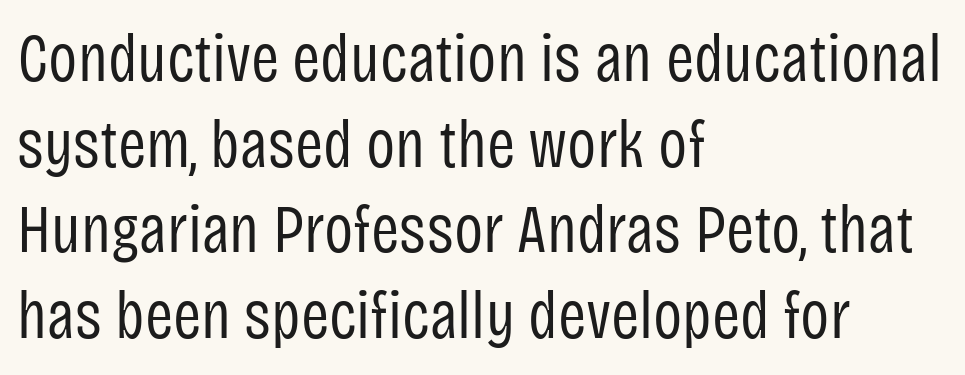
Q: Is the text bold? A: No.
Q: Is the text italic (slanted)? A: No, it is upright.
Q: Is the typeface a serif or a sans-serif typeface? A: Sans-serif.
Q: Is the text underlined? A: No.
Q: How is the paragraph aligned? A: Left-aligned.
Q: Is the spacing between letters normal or unusually wide? A: Normal.
Q: Is the spacing between lines tight, normal or loose? A: Normal.
Q: Width (condensed, normal, or wide)? A: Condensed.
Q: Stroke contrast? A: Low.
Q: x-height? A: Large.
Q: Monospaced? A: No.
